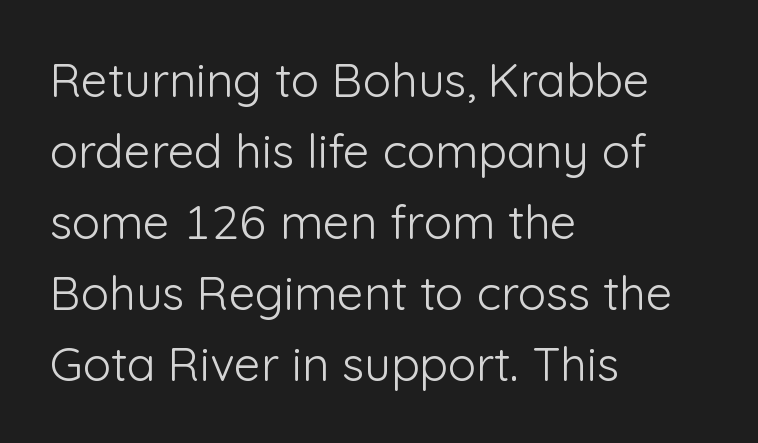
Q: Is the text bold? A: No.
Q: Is the text italic (slanted)? A: No, it is upright.
Q: Is the typeface a serif or a sans-serif typeface? A: Sans-serif.
Q: Is the text underlined? A: No.
Q: How is the paragraph aligned? A: Left-aligned.
Q: Is the spacing between letters normal or unusually wide? A: Normal.
Q: Is the spacing between lines tight, normal or loose? A: Normal.
Q: Width (condensed, normal, or wide)? A: Normal.
Q: Stroke contrast? A: Low.
Q: x-height? A: Medium.
Q: Monospaced? A: No.
